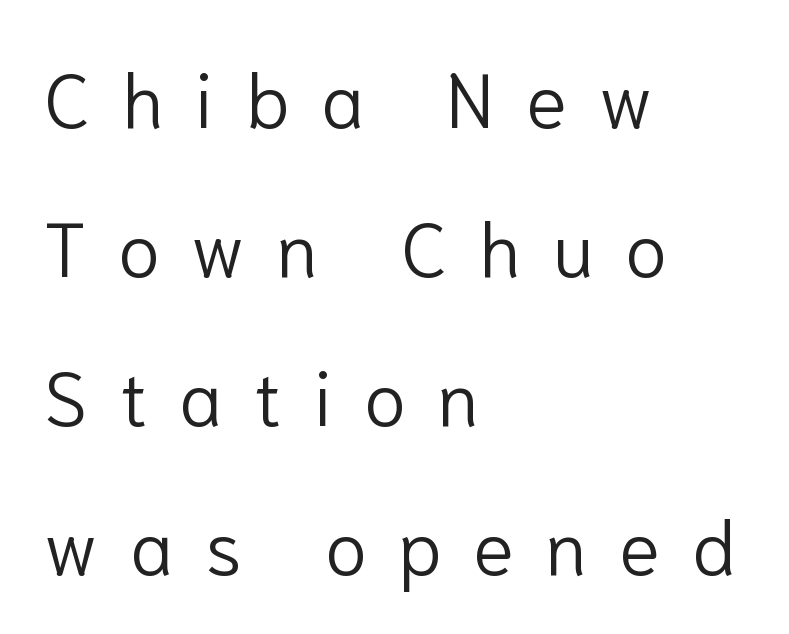
{"serif": "no", "italic": "no", "bold": "no", "weight": "light", "width": "normal", "stroke_contrast": "low", "x_height": "medium", "monospaced": "no", "underline": "no", "align": "left", "line_spacing": "loose", "line_spacing_ratio": 1.96, "letter_spacing": "wide", "letter_spacing_em": 0.42, "glyph_px": 76}
